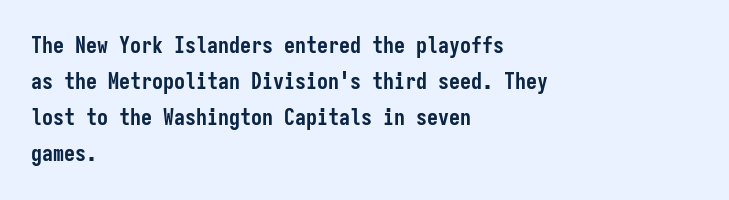
Compared with typical body copy, the letter spacing here is the same. The passage shown is emphatically bold. Line beginnings align vertically; line endings do not. Notice how descenders clear the ascenders below comfortably — that's standard leading.
